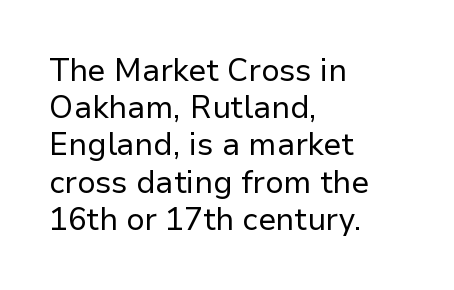
{"serif": "no", "italic": "no", "bold": "no", "weight": "regular", "width": "normal", "stroke_contrast": "low", "x_height": "medium", "monospaced": "no", "underline": "no", "align": "left", "line_spacing_ratio": 1.2, "letter_spacing": "normal", "letter_spacing_em": 0.0, "glyph_px": 31}
